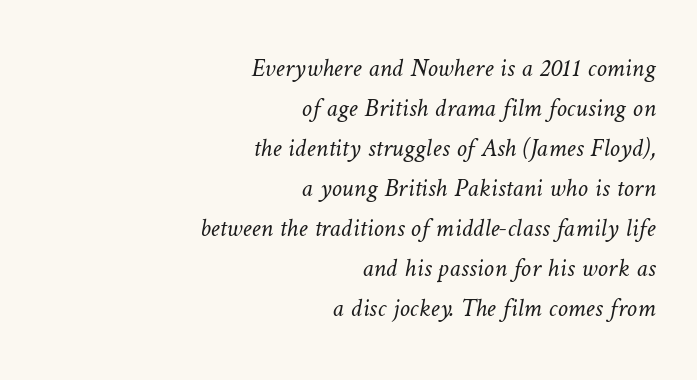
Q: Is the text bold? A: No.
Q: Is the text underlined? A: No.
Q: How is the paragraph aligned? A: Right-aligned.
Q: Is the spacing between letters normal or unusually wide? A: Normal.
Q: Is the spacing between lines tight, normal or loose? A: Normal.
